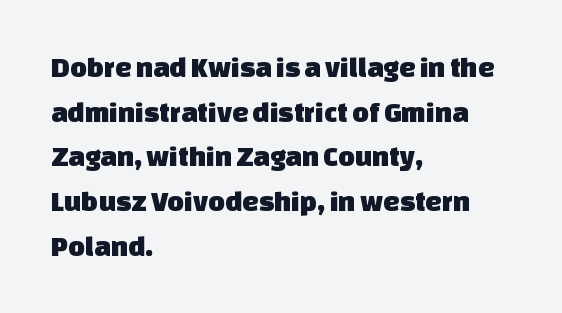
Q: Is the typeface a serif or a sans-serif typeface? A: Sans-serif.
Q: Is the text underlined? A: No.
Q: How is the paragraph aligned? A: Left-aligned.
Q: Is the spacing between letters normal or unusually wide? A: Normal.
Q: Is the spacing between lines tight, normal or loose? A: Normal.
Q: Width (condensed, normal, or wide)? A: Normal.
Q: Stroke contrast? A: Low.
Q: x-height? A: Large.
Q: Monospaced? A: No.
